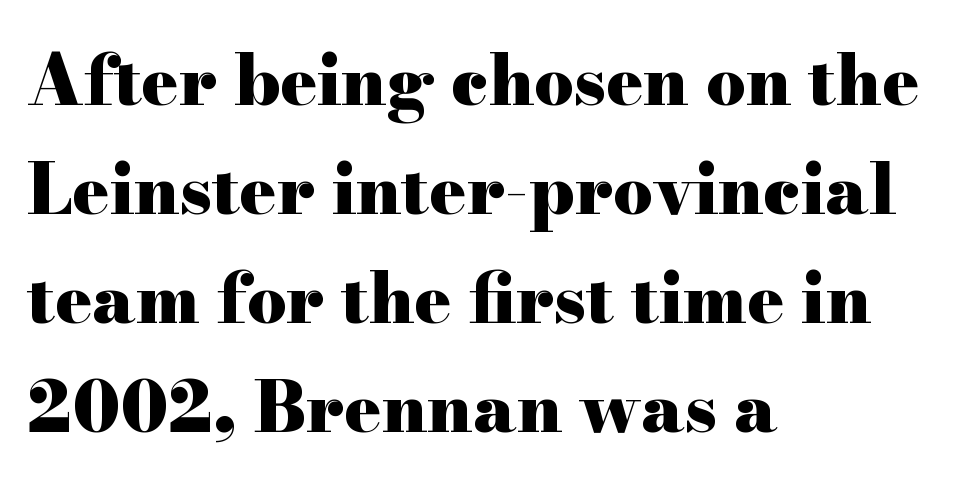
Q: Is the text bold? A: Yes.
Q: Is the text italic (slanted)? A: No, it is upright.
Q: Is the typeface a serif or a sans-serif typeface? A: Serif.
Q: Is the text underlined? A: No.
Q: How is the paragraph aligned? A: Left-aligned.
Q: Is the spacing between letters normal or unusually wide? A: Normal.
Q: Is the spacing between lines tight, normal or loose? A: Normal.
Q: Width (condensed, normal, or wide)? A: Wide.
Q: Stroke contrast? A: High.
Q: x-height? A: Small.
Q: Monospaced? A: No.
